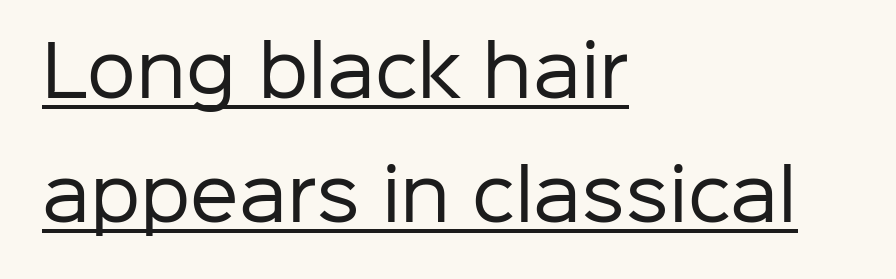
The image shows 69 px regular-weight sans-serif type, upright; set left-aligned, line spacing 1.8x, normal letter spacing, underlined; low stroke contrast and a medium x-height.
